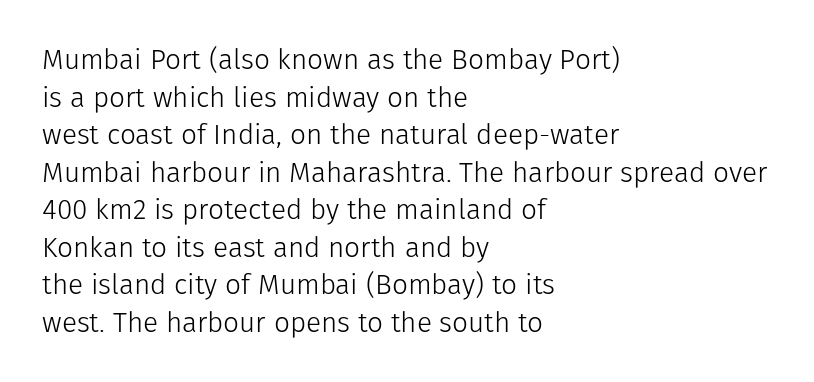
Q: Is the text bold? A: No.
Q: Is the text italic (slanted)? A: No, it is upright.
Q: Is the typeface a serif or a sans-serif typeface? A: Sans-serif.
Q: Is the text underlined? A: No.
Q: How is the paragraph aligned? A: Left-aligned.
Q: Is the spacing between letters normal or unusually wide? A: Normal.
Q: Is the spacing between lines tight, normal or loose? A: Normal.
Q: Width (condensed, normal, or wide)? A: Normal.
Q: Stroke contrast? A: Low.
Q: x-height? A: Medium.
Q: Monospaced? A: No.
